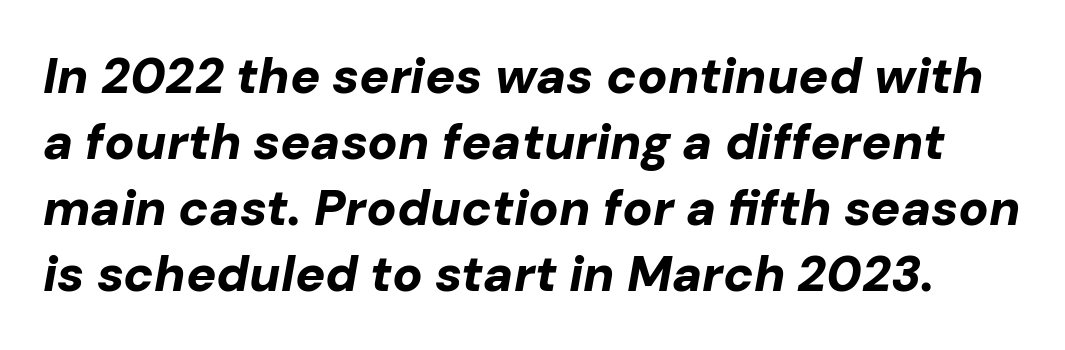
The image shows 50 px bold type, italic (leaning right); set normal line spacing (1.32x), normal letter spacing, not underlined; low stroke contrast and a medium x-height.
